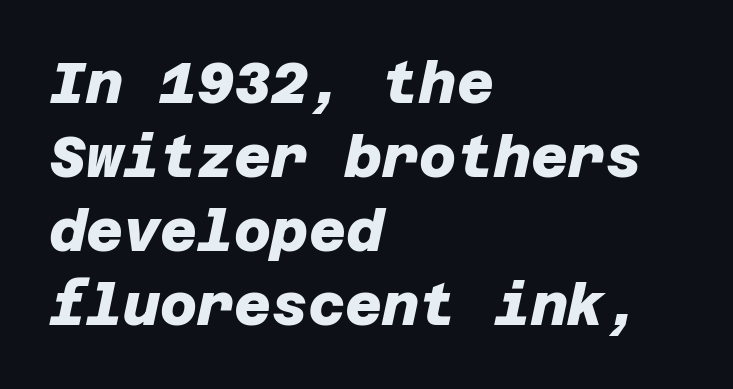
{"serif": "no", "bold": "yes", "weight": "heavy", "width": "normal", "stroke_contrast": "low", "x_height": "large", "underline": "no", "align": "left", "line_spacing": "normal", "line_spacing_ratio": 1.3, "letter_spacing": "normal", "letter_spacing_em": 0.0, "glyph_px": 57}
